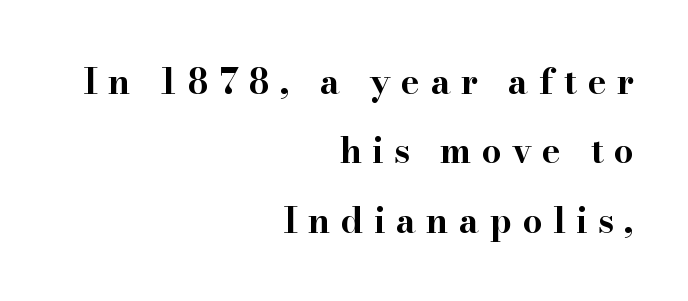
The typesetter chose a ragged-left arrangement here. Do the characters align in a grid? No, the font is proportional. The passage shown is not underscored anywhere. Heavy, bold letterforms. Tracking value appears strongly positive — letters spread wide. Successive baselines arrive slowly, with a big drop between each.
